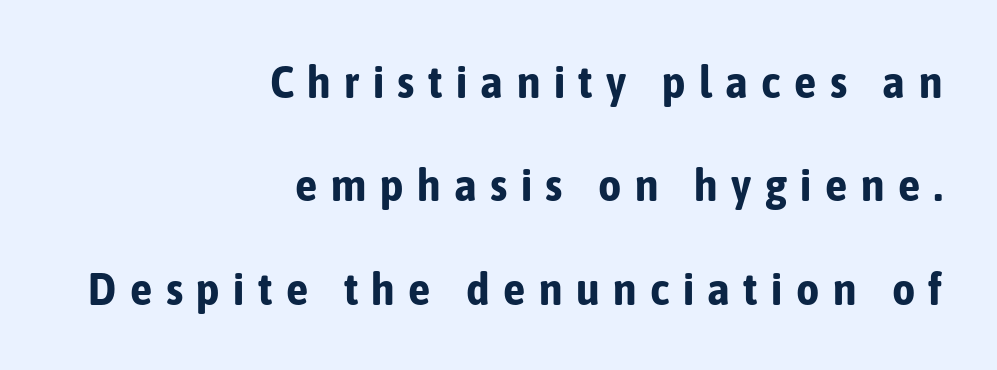
Q: Is the text bold? A: Yes.
Q: Is the text italic (slanted)? A: No, it is upright.
Q: Is the typeface a serif or a sans-serif typeface? A: Sans-serif.
Q: Is the text underlined? A: No.
Q: How is the paragraph aligned? A: Right-aligned.
Q: Is the spacing between letters normal or unusually wide? A: Unusually wide.
Q: Is the spacing between lines tight, normal or loose? A: Loose.
Q: Width (condensed, normal, or wide)? A: Condensed.
Q: Stroke contrast? A: Low.
Q: x-height? A: Medium.
Q: Monospaced? A: No.
